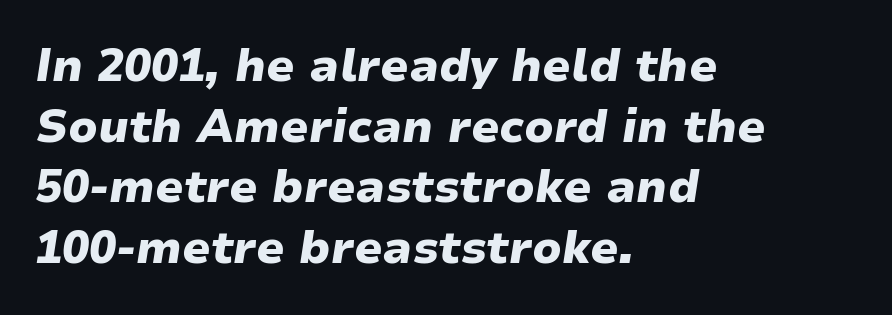
The image shows 45 px heavy, wide type, italic (leaning right); set left-aligned, normal line spacing (1.35x), normal letter spacing, not underlined; low stroke contrast and a medium x-height.
